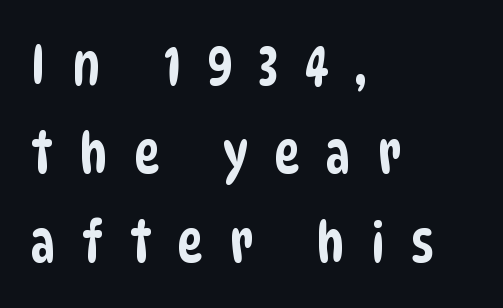
The image shows 56 px condensed sans-serif type; set left-aligned, normal line spacing (1.58x), unusually wide letter spacing (+0.46 em), not underlined; low stroke contrast and a large x-height.
